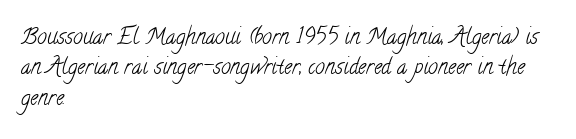
These lines sit exactly where default settings would place them. Summary of weight: not heavy and not bold. Each word holds together tightly as a unit, with standard inter-letter gaps. Anything drawn beneath the words? Only blank space. Compared with a centered layout, this one pins lines to the left instead.
